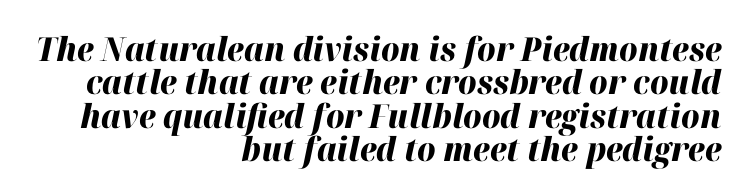
Only glyphs here, with clear space below each row. You could barely slide anything between these rows. Spacing verdict: proportional, widths tailored to each character. Posture: slanted. Every letter is thick-stroked: bold, no question. The passage shown has conventional tracking throughout.
